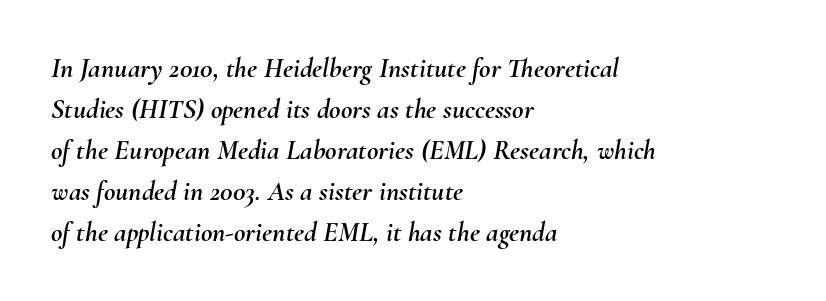
Q: Is the text italic (slanted)? A: Yes, it leans right by about 10 degrees.
Q: Is the text underlined? A: No.
Q: How is the paragraph aligned? A: Left-aligned.
Q: Is the spacing between letters normal or unusually wide? A: Normal.
Q: Is the spacing between lines tight, normal or loose? A: Normal.
Q: Width (condensed, normal, or wide)? A: Normal.
Q: Stroke contrast? A: Medium.
Q: x-height? A: Small.
Q: Monospaced? A: No.
